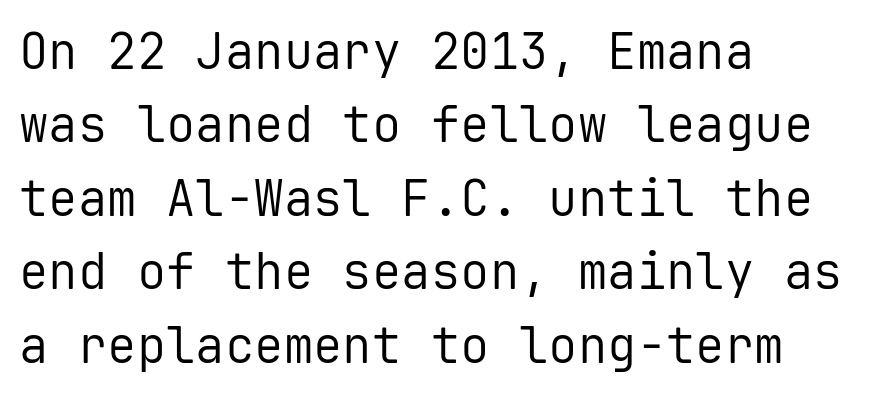
The image shows 49 px regular-weight sans-serif type, upright, monospaced; set left-aligned, normal line spacing (1.5x), normal letter spacing, not underlined; low stroke contrast and a medium x-height.
